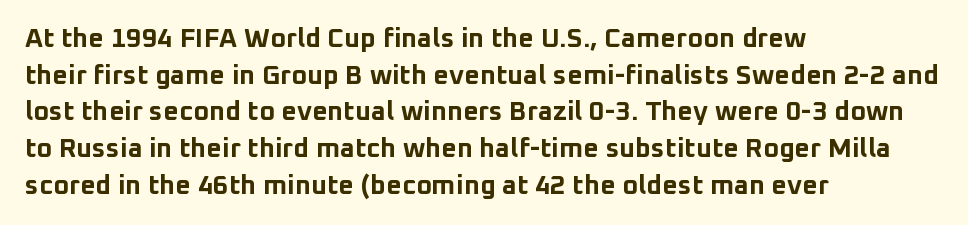
Q: Is the text bold? A: Yes.
Q: Is the text italic (slanted)? A: No, it is upright.
Q: Is the text underlined? A: No.
Q: How is the paragraph aligned? A: Left-aligned.
Q: Is the spacing between letters normal or unusually wide? A: Normal.
Q: Is the spacing between lines tight, normal or loose? A: Normal.
